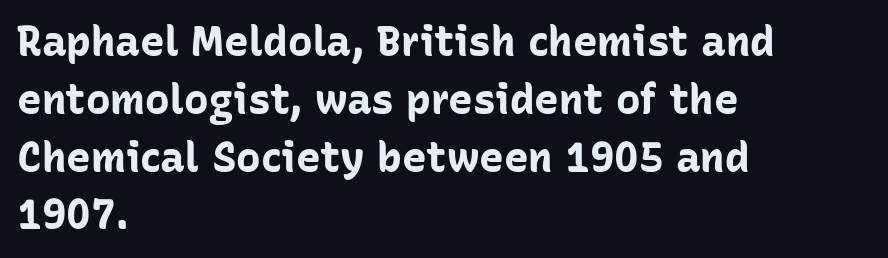
The image shows 41 px bold sans-serif type, upright; set left-aligned, normal line spacing (1.41x), normal letter spacing, not underlined; low stroke contrast and a medium x-height.
